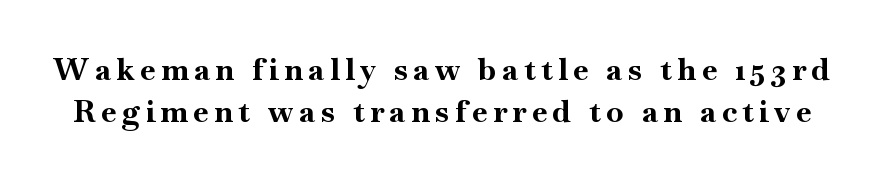
Check under the words: just untouched page. Each letter keeps its own natural width here, so spacing adapts to shape. Horizontal bands of white between lines are of average thickness. In terms of posture, this sample is upright. Chunky letters — that's bold for sure. Small tapered or slab feet sit at the stroke ends, so this counts as serif.
